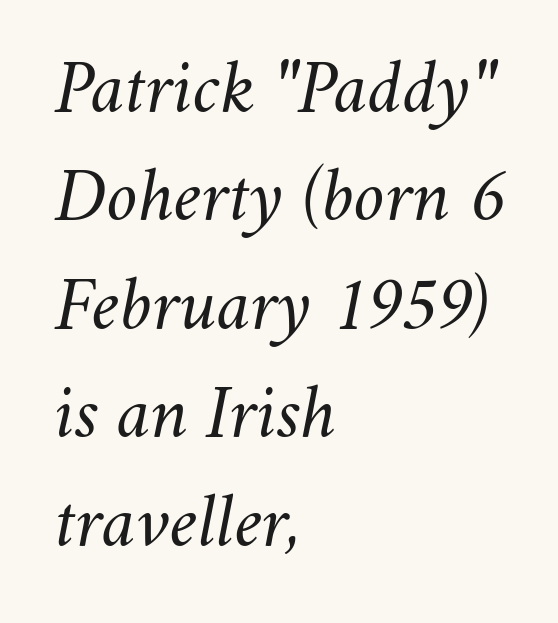
{"italic": "yes", "lean": "right", "slant_degrees": 11, "bold": "no", "weight": "light", "width": "normal", "stroke_contrast": "medium", "x_height": "small", "monospaced": "no", "underline": "no", "align": "left", "line_spacing": "normal", "line_spacing_ratio": 1.39, "letter_spacing": "normal", "letter_spacing_em": 0.0, "glyph_px": 78}
